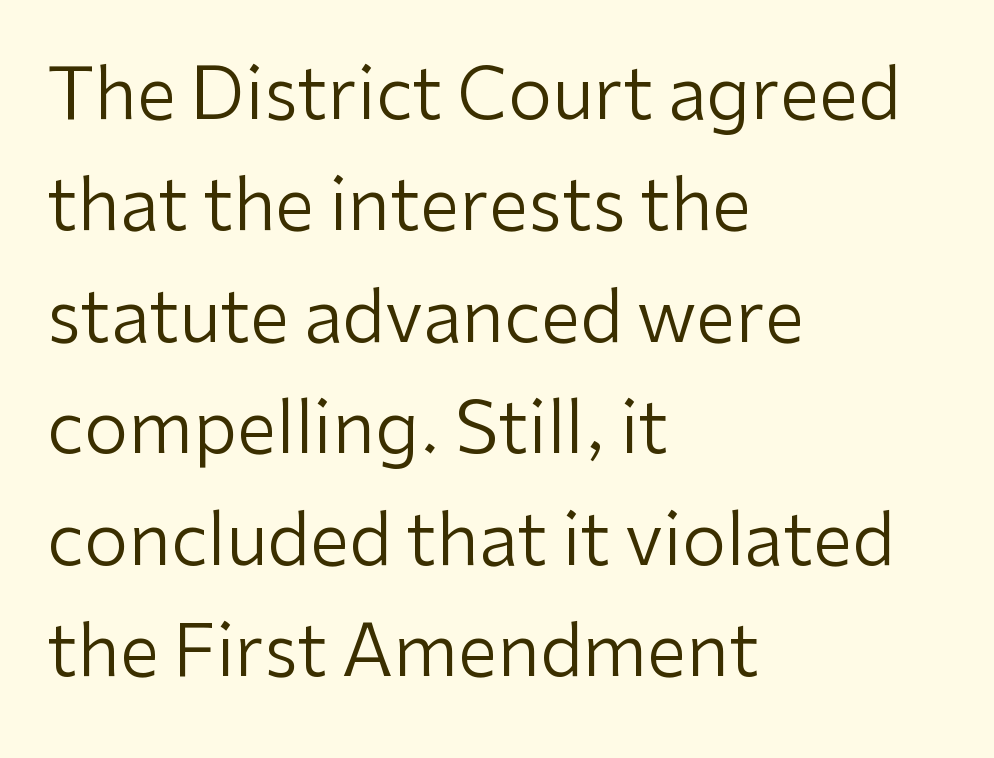
{"serif": "no", "italic": "no", "bold": "no", "weight": "regular", "width": "normal", "stroke_contrast": "low", "x_height": "medium", "monospaced": "no", "underline": "no", "align": "left", "line_spacing": "normal", "line_spacing_ratio": 1.57, "letter_spacing": "normal", "letter_spacing_em": 0.0, "glyph_px": 71}
